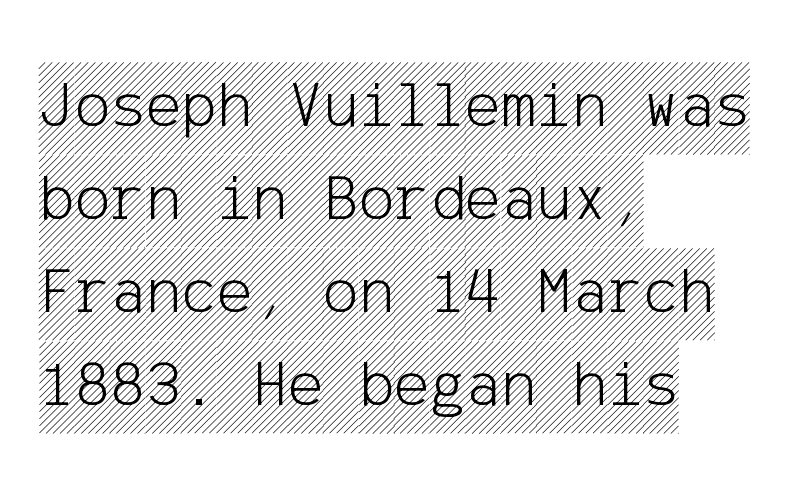
Q: Is the text italic (slanted)? A: No, it is upright.
Q: Is the text underlined? A: No.
Q: How is the paragraph aligned? A: Left-aligned.
Q: Is the spacing between letters normal or unusually wide? A: Normal.
Q: Is the spacing between lines tight, normal or loose? A: Normal.
Q: Width (condensed, normal, or wide)? A: Condensed.
Q: x-height? A: Large.
